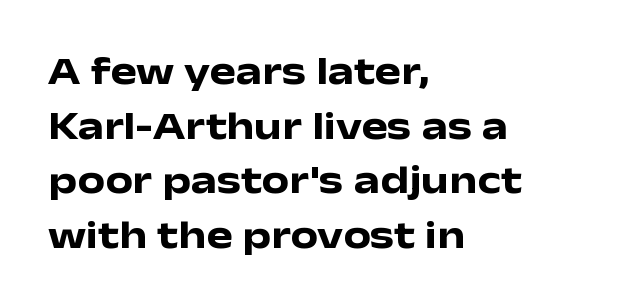
{"serif": "no", "italic": "no", "bold": "yes", "weight": "heavy", "width": "wide", "stroke_contrast": "low", "x_height": "medium", "monospaced": "no", "underline": "no", "align": "left", "line_spacing": "normal", "line_spacing_ratio": 1.4, "letter_spacing": "normal", "letter_spacing_em": 0.0, "glyph_px": 39}
